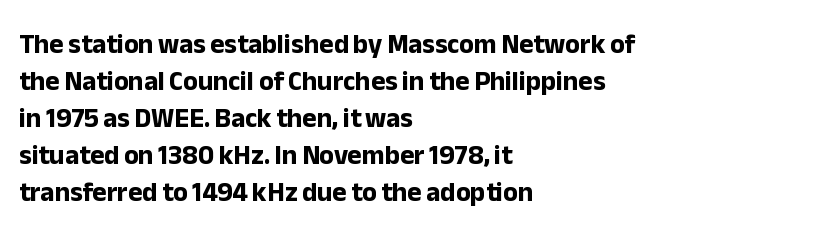
Q: Is the text bold? A: Yes.
Q: Is the text italic (slanted)? A: No, it is upright.
Q: Is the text underlined? A: No.
Q: How is the paragraph aligned? A: Left-aligned.
Q: Is the spacing between letters normal or unusually wide? A: Normal.
Q: Is the spacing between lines tight, normal or loose? A: Normal.
